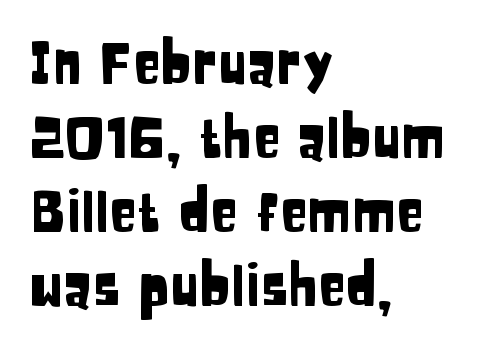
The image shows 56 px condensed sans-serif type, upright; set left-aligned, normal line spacing (1.32x), normal letter spacing, not underlined; low stroke contrast and a large x-height.
